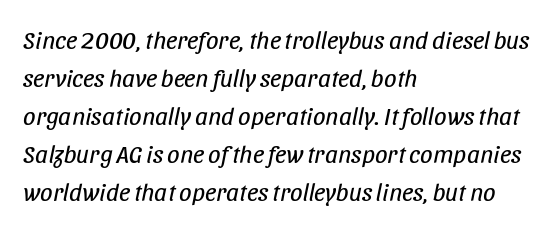
Q: Is the text bold? A: No.
Q: Is the text italic (slanted)? A: Yes, it leans right by about 11 degrees.
Q: Is the text underlined? A: No.
Q: How is the paragraph aligned? A: Left-aligned.
Q: Is the spacing between letters normal or unusually wide? A: Normal.
Q: Is the spacing between lines tight, normal or loose? A: Normal.
